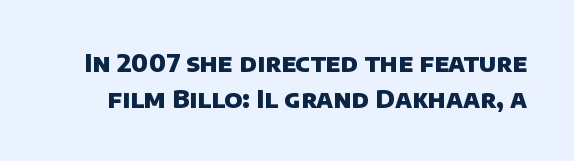
Q: Is the text bold? A: Yes.
Q: Is the text underlined? A: No.
Q: Is the spacing between letters normal or unusually wide? A: Normal.
Q: Is the spacing between lines tight, normal or loose? A: Normal.
